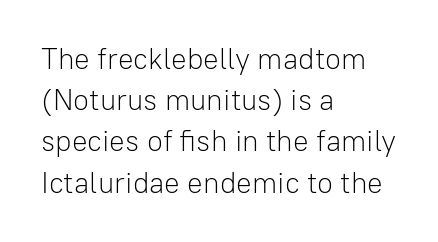
Q: Is the text bold? A: No.
Q: Is the text italic (slanted)? A: No, it is upright.
Q: Is the typeface a serif or a sans-serif typeface? A: Sans-serif.
Q: Is the text underlined? A: No.
Q: How is the paragraph aligned? A: Left-aligned.
Q: Is the spacing between letters normal or unusually wide? A: Normal.
Q: Is the spacing between lines tight, normal or loose? A: Normal.
Q: Width (condensed, normal, or wide)? A: Normal.
Q: Stroke contrast? A: Low.
Q: x-height? A: Medium.
Q: Monospaced? A: No.
